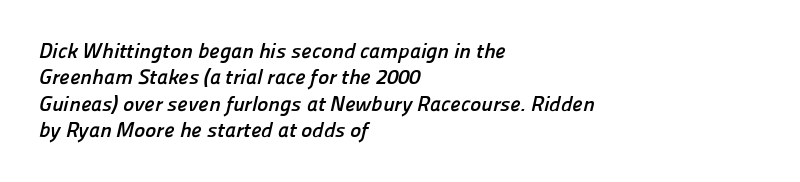
The image shows 21 px bold type; set left-aligned, normal line spacing (1.26x), normal letter spacing, not underlined.
